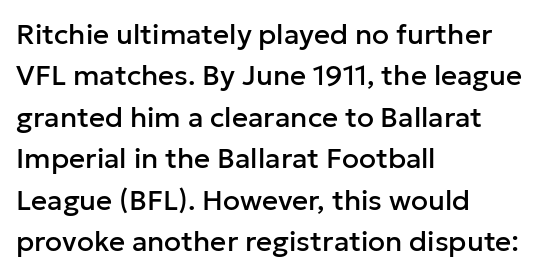
{"serif": "no", "italic": "no", "width": "normal", "stroke_contrast": "low", "x_height": "medium", "monospaced": "no", "underline": "no", "align": "left", "line_spacing": "normal", "line_spacing_ratio": 1.48, "letter_spacing": "normal", "letter_spacing_em": 0.0, "glyph_px": 28}
